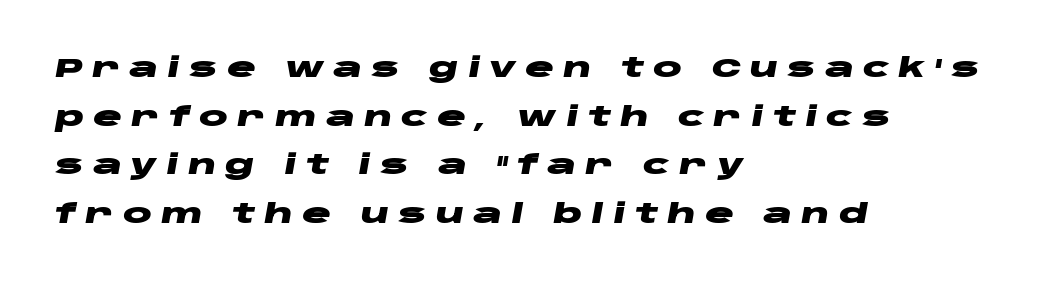
The image shows 27 px bold type, italic (leaning right); set left-aligned, line spacing 1.8x, unusually wide letter spacing (+0.33 em), not underlined.
